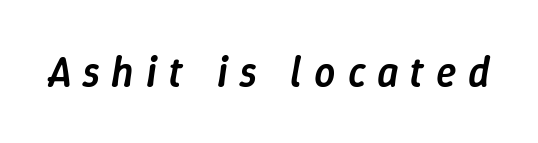
The letters advance in unequal steps, a hallmark of proportional type. Students, this is semibold: more ink than regular, less than bold. The axis of the letterforms is tilted away from vertical. Only glyphs here, with clear space below each row. Spacing between characters has been opened up far beyond the box default.
